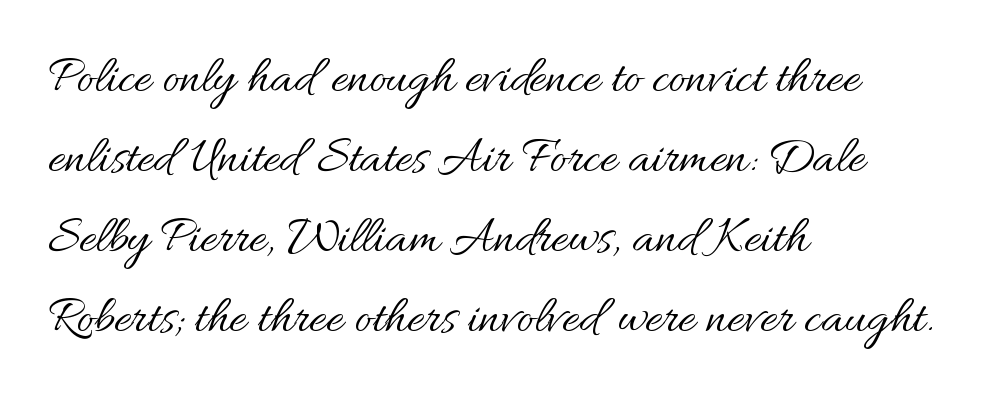
{"bold": "no", "weight": "regular", "width": "normal", "stroke_contrast": "medium", "x_height": "small", "monospaced": "no", "underline": "no", "align": "left", "line_spacing": "normal", "line_spacing_ratio": 1.54, "letter_spacing": "normal", "letter_spacing_em": 0.0, "glyph_px": 52}
